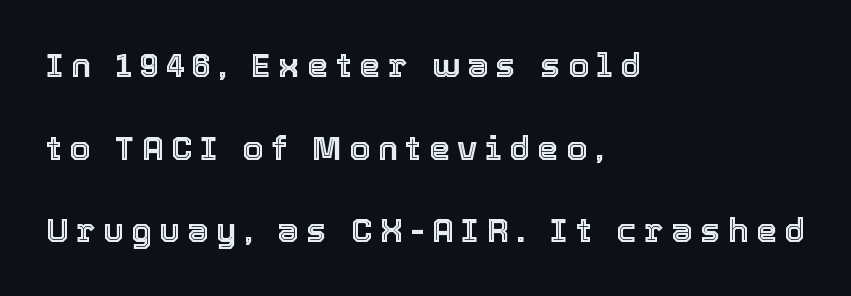
The image shows 34 px text type, upright; set left-aligned, loose line spacing (2.43x), unusually wide letter spacing (+0.22 em), not underlined; a medium x-height.
